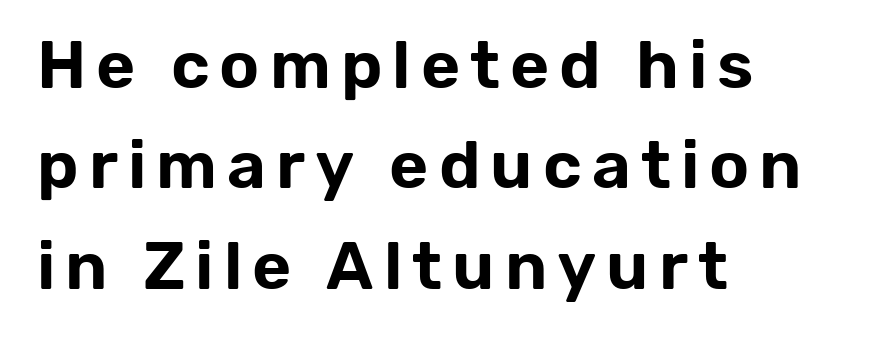
The image shows 67 px sans-serif type, upright; set left-aligned, normal line spacing (1.5x), not underlined; low stroke contrast and a medium x-height.
